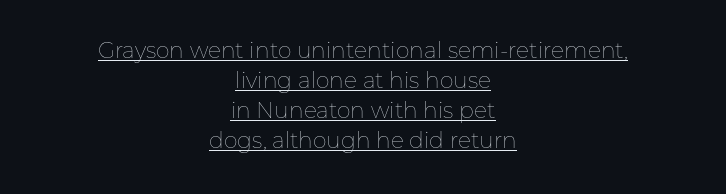
Q: Is the text bold? A: No.
Q: Is the text italic (slanted)? A: No, it is upright.
Q: Is the text underlined? A: Yes.
Q: How is the paragraph aligned? A: Centered.
Q: Is the spacing between letters normal or unusually wide? A: Normal.
Q: Is the spacing between lines tight, normal or loose? A: Normal.
